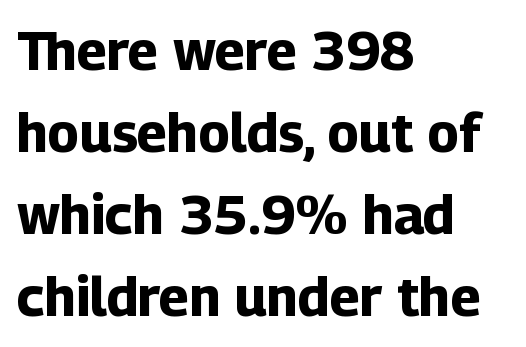
{"serif": "no", "italic": "no", "bold": "yes", "weight": "bold", "width": "normal", "stroke_contrast": "low", "x_height": "medium", "monospaced": "no", "underline": "no", "align": "left", "line_spacing": "normal", "line_spacing_ratio": 1.52, "letter_spacing": "normal", "letter_spacing_em": 0.0, "glyph_px": 54}
